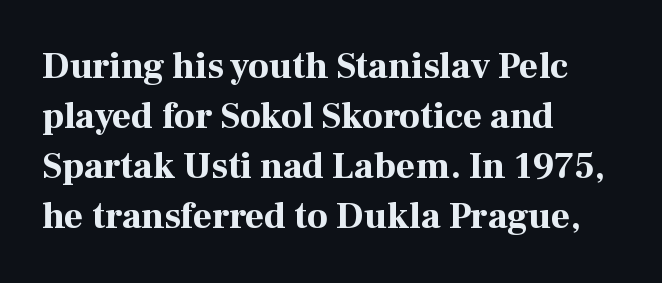
Q: Is the text bold? A: Yes.
Q: Is the text italic (slanted)? A: No, it is upright.
Q: Is the typeface a serif or a sans-serif typeface? A: Serif.
Q: Is the text underlined? A: No.
Q: How is the paragraph aligned? A: Left-aligned.
Q: Is the spacing between letters normal or unusually wide? A: Normal.
Q: Is the spacing between lines tight, normal or loose? A: Normal.
Q: Width (condensed, normal, or wide)? A: Normal.
Q: Stroke contrast? A: High.
Q: x-height? A: Medium.
Q: Monospaced? A: No.
